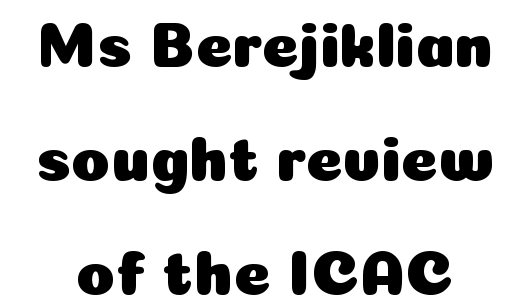
Ordinary non-slanted type is in use. The type is set solid horizontally, with unmodified tracking. You can tell from the bare stems that sans-serif type was used. Do the characters align in a grid? No, the font is proportional. The area under the type is left untouched.
